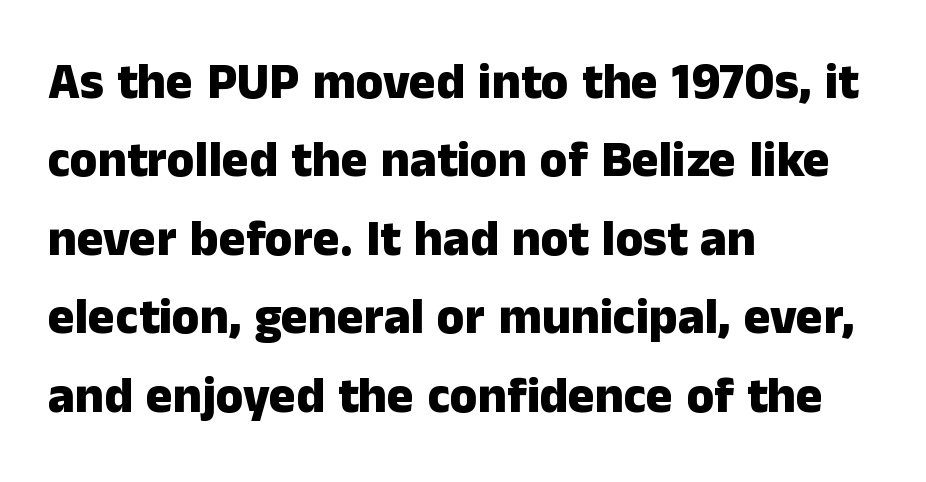
Glyph-to-glyph distance matches everyday printed text. The designer went with a sans here, leaving each stem footless. The letters advance in unequal steps, a hallmark of proportional type. Letters rest on an invisible, unmarked baseline. Summary of vertical rhythm: regular, with standard interline spacing.
